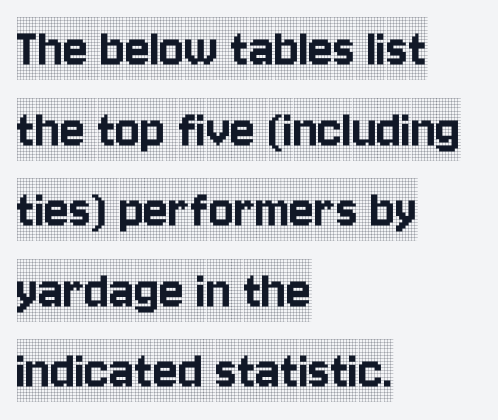
The image shows 58 px condensed serif type, upright; set left-aligned, normal line spacing (1.39x), normal letter spacing, not underlined; a large x-height.
